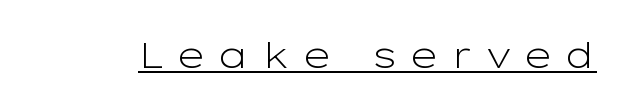
Q: Is the text bold? A: No.
Q: Is the text italic (slanted)? A: No, it is upright.
Q: Is the typeface a serif or a sans-serif typeface? A: Sans-serif.
Q: Is the text underlined? A: Yes.
Q: Is the spacing between letters normal or unusually wide? A: Unusually wide.
Q: Width (condensed, normal, or wide)? A: Wide.
Q: Stroke contrast? A: Low.
Q: x-height? A: Medium.
Q: Monospaced? A: No.
